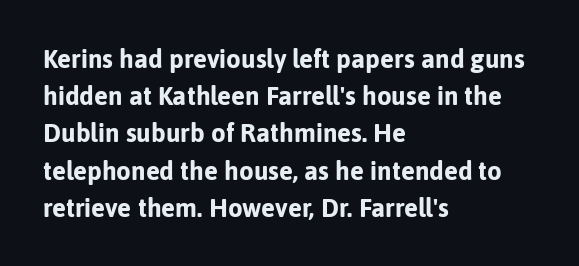
{"italic": "no", "bold": "yes", "underline": "no", "align": "left", "line_spacing": "normal", "line_spacing_ratio": 1.43, "letter_spacing": "normal", "letter_spacing_em": 0.0, "glyph_px": 26}
